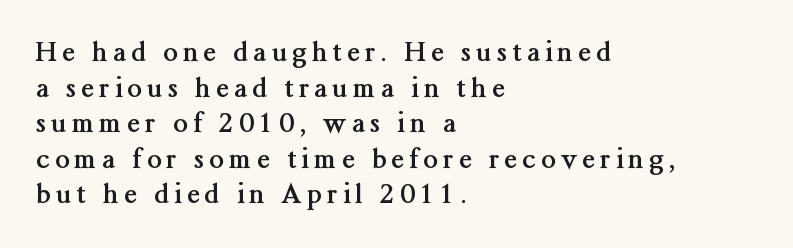
The image shows 26 px bold type, upright; set left-aligned, normal line spacing (1.37x), unusually wide letter spacing (+0.21 em), not underlined.
